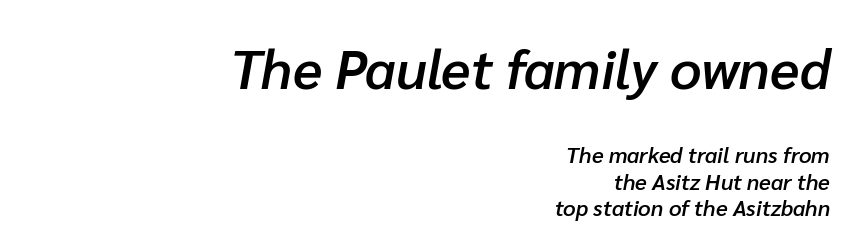
Right-aligned paragraph, ragged on the left. The rendering keeps characters at their native spacing. The whole block is typeset with a tilt. Is this a fixed-width face? No — the glyphs have proportional, varying widths. The passage shown is not underscored anywhere. A student would notice the top passage is typeset larger than what follows.
